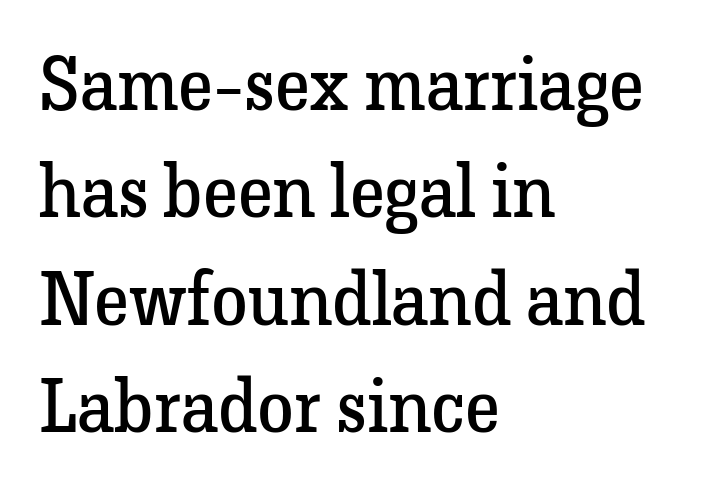
{"serif": "yes", "italic": "no", "bold": "no", "weight": "regular", "width": "normal", "stroke_contrast": "low", "x_height": "medium", "monospaced": "no", "underline": "no", "align": "left", "line_spacing": "normal", "line_spacing_ratio": 1.45, "letter_spacing": "normal", "letter_spacing_em": 0.0, "glyph_px": 74}
